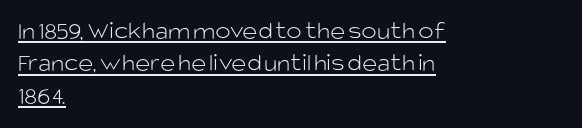
The image shows 26 px text type, upright; set left-aligned, normal line spacing (1.25x), normal letter spacing, underlined.
